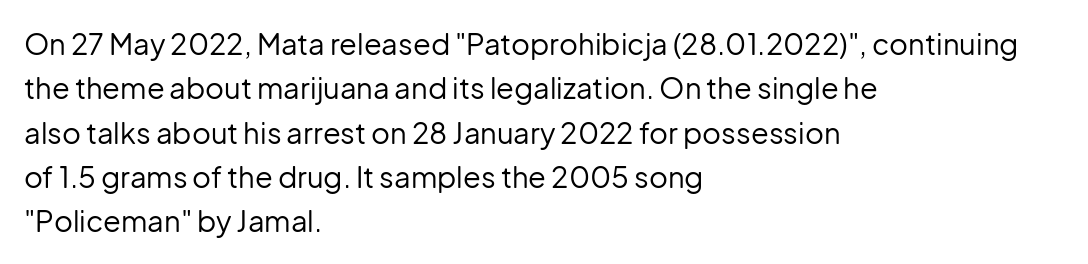
Q: Is the text bold? A: No.
Q: Is the text italic (slanted)? A: No, it is upright.
Q: Is the typeface a serif or a sans-serif typeface? A: Sans-serif.
Q: Is the text underlined? A: No.
Q: How is the paragraph aligned? A: Left-aligned.
Q: Is the spacing between letters normal or unusually wide? A: Normal.
Q: Is the spacing between lines tight, normal or loose? A: Normal.
Q: Width (condensed, normal, or wide)? A: Normal.
Q: Stroke contrast? A: Low.
Q: x-height? A: Medium.
Q: Monospaced? A: No.
